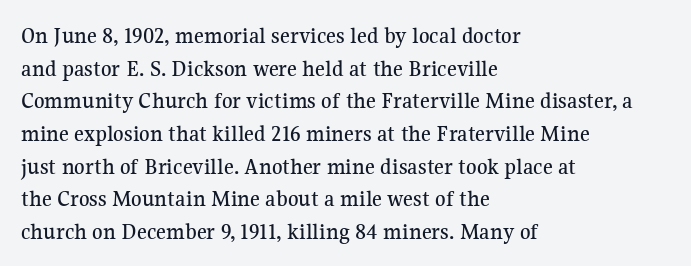
The vertical gap from one line to the next is medium. The rendering keeps characters at their native spacing. The axis of the letterforms is exactly vertical. Bare-footed words on every line. In CSS terms this would be text-align: left.
